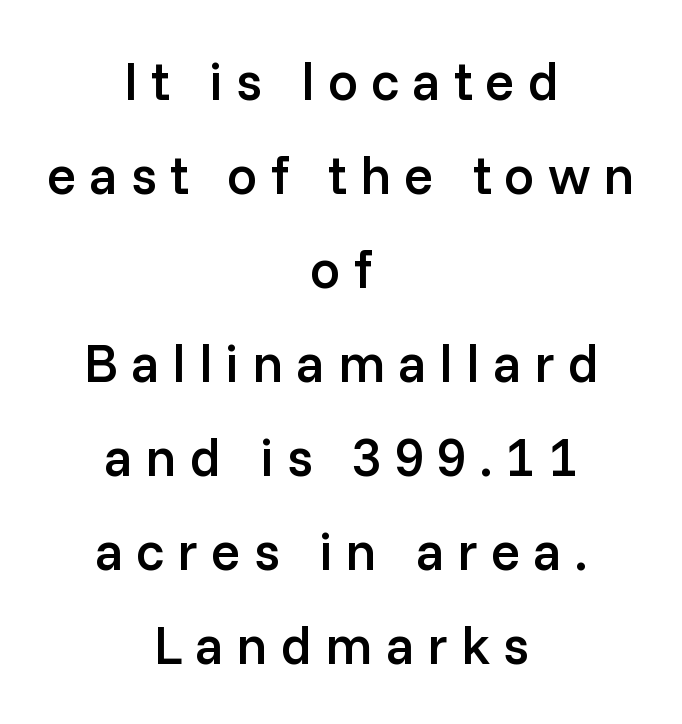
{"serif": "no", "italic": "no", "bold": "semi", "weight": "semibold", "width": "normal", "stroke_contrast": "low", "x_height": "medium", "monospaced": "no", "underline": "no", "align": "center", "line_spacing_ratio": 1.74, "letter_spacing": "wide", "letter_spacing_em": 0.24, "glyph_px": 54}
